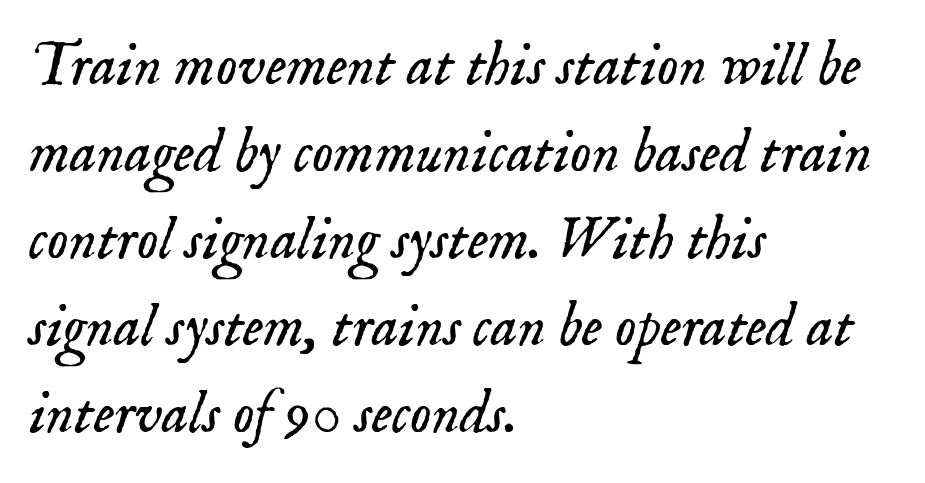
{"serif": "yes", "italic": "yes", "lean": "right", "slant_degrees": 18, "bold": "no", "weight": "light", "width": "normal", "stroke_contrast": "low", "x_height": "small", "monospaced": "no", "underline": "no", "align": "left", "line_spacing": "normal", "line_spacing_ratio": 1.45, "letter_spacing": "normal", "letter_spacing_em": 0.0, "glyph_px": 60}
